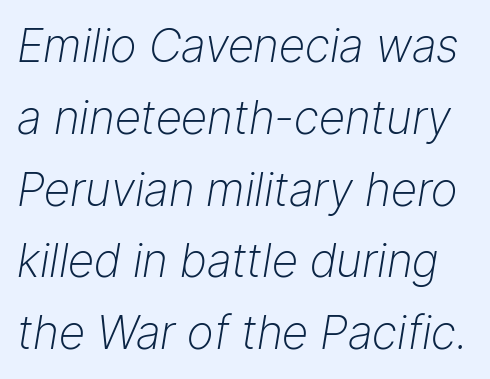
The image shows 46 px light type, italic (leaning right); set normal line spacing (1.56x), normal letter spacing, not underlined; low stroke contrast and a medium x-height.
